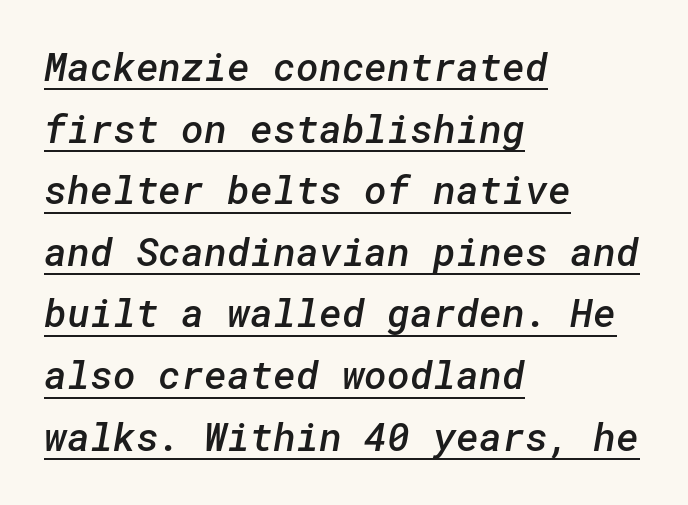
{"serif": "no", "bold": "semi", "weight": "semibold", "width": "normal", "stroke_contrast": "low", "x_height": "medium", "underline": "yes", "align": "left", "line_spacing": "normal", "line_spacing_ratio": 1.58, "letter_spacing": "normal", "letter_spacing_em": 0.0, "glyph_px": 39}
